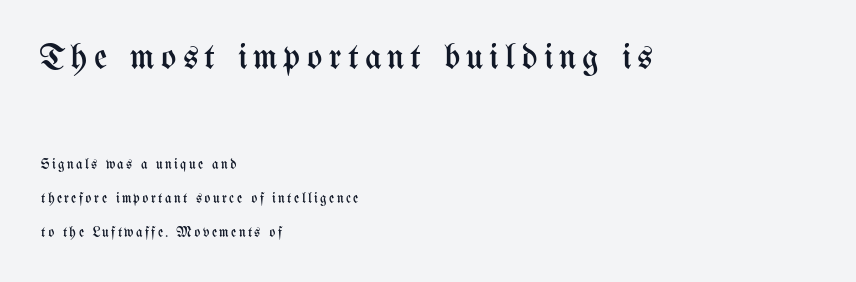
{"italic": "no", "bold": "no", "weight": "regular", "width": "condensed", "stroke_contrast": "medium", "x_height": "medium", "monospaced": "no", "underline": "no", "align": "left", "line_spacing": "loose", "line_spacing_ratio": 2.44, "larger_block": "first", "size_ratio": 2.57, "glyph_px": 36}
